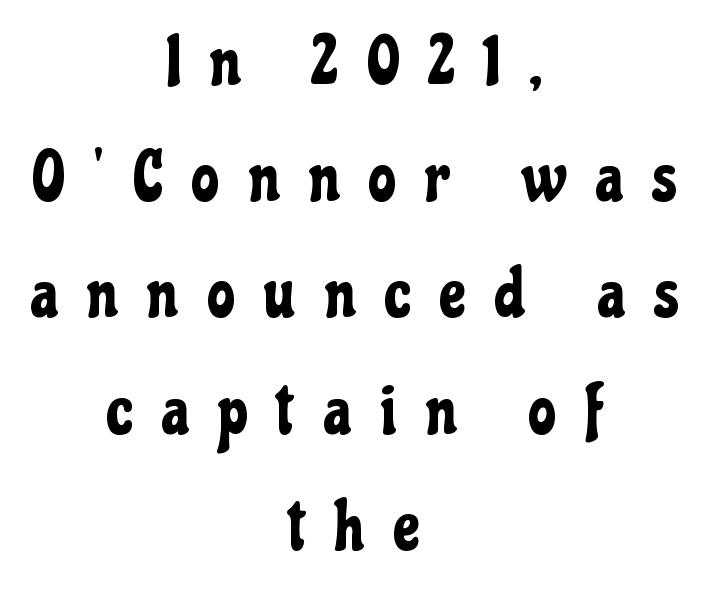
Q: Is the text italic (slanted)? A: No, it is upright.
Q: Is the typeface a serif or a sans-serif typeface? A: Sans-serif.
Q: Is the text underlined? A: No.
Q: How is the paragraph aligned? A: Centered.
Q: Is the spacing between letters normal or unusually wide? A: Unusually wide.
Q: Is the spacing between lines tight, normal or loose? A: Normal.
Q: Width (condensed, normal, or wide)? A: Condensed.
Q: Stroke contrast? A: Low.
Q: x-height? A: Medium.
Q: Monospaced? A: No.
